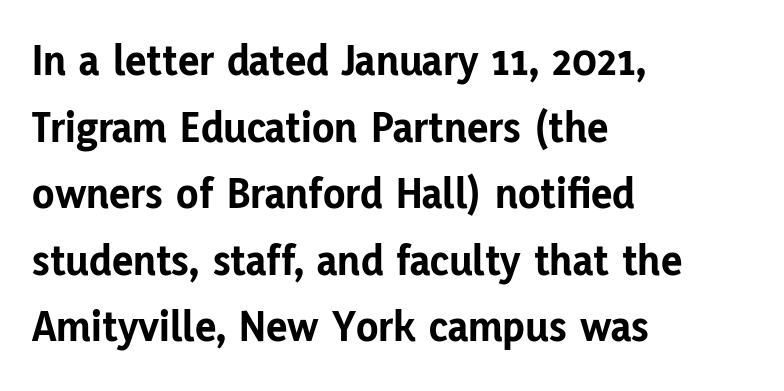
{"serif": "no", "italic": "no", "bold": "yes", "weight": "bold", "width": "normal", "stroke_contrast": "low", "x_height": "medium", "monospaced": "no", "underline": "no", "align": "left", "line_spacing": "normal", "line_spacing_ratio": 1.48, "letter_spacing": "normal", "letter_spacing_em": 0.0, "glyph_px": 45}
